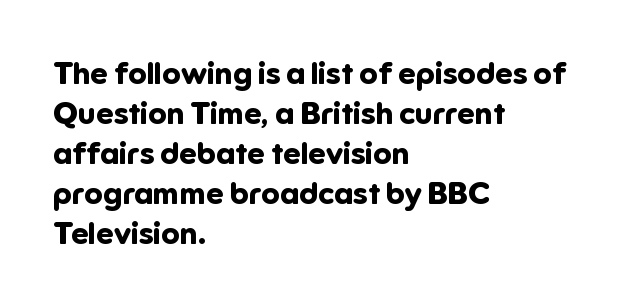
{"serif": "no", "italic": "no", "bold": "yes", "weight": "bold", "width": "normal", "stroke_contrast": "low", "x_height": "medium", "monospaced": "no", "underline": "no", "align": "left", "line_spacing": "normal", "line_spacing_ratio": 1.29, "letter_spacing": "normal", "letter_spacing_em": 0.0, "glyph_px": 31}
